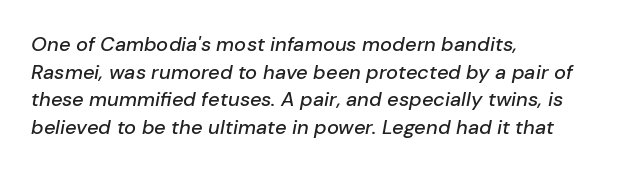
The image shows 20 px text type, italic (leaning right); set left-aligned, normal line spacing (1.38x), normal letter spacing, not underlined.
